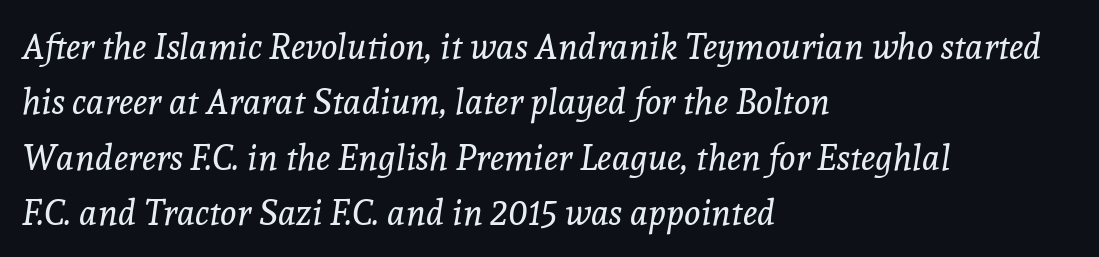
Casual observation: everything's shoved over to the left. The foot of each line stays bare and open. Students, observe: this is what conventionally led text looks like. The strokes are not fattened; the text isn't bold.
